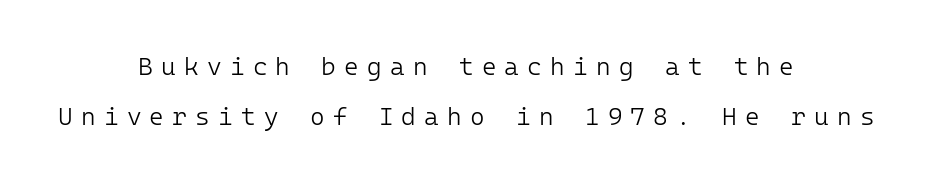
{"italic": "no", "bold": "no", "underline": "no", "align": "center", "line_spacing": "loose", "line_spacing_ratio": 1.99, "letter_spacing": "wide", "letter_spacing_em": 0.33, "glyph_px": 25}
